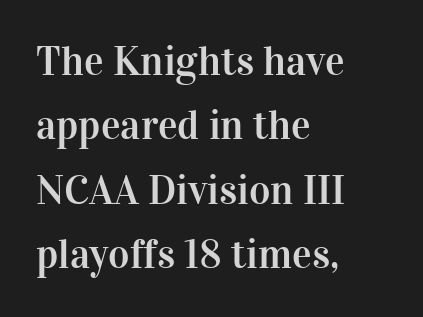
Q: Is the text italic (slanted)? A: No, it is upright.
Q: Is the typeface a serif or a sans-serif typeface? A: Serif.
Q: Is the text underlined? A: No.
Q: How is the paragraph aligned? A: Left-aligned.
Q: Is the spacing between letters normal or unusually wide? A: Normal.
Q: Is the spacing between lines tight, normal or loose? A: Normal.
Q: Width (condensed, normal, or wide)? A: Normal.
Q: Stroke contrast? A: High.
Q: x-height? A: Medium.
Q: Monospaced? A: No.
